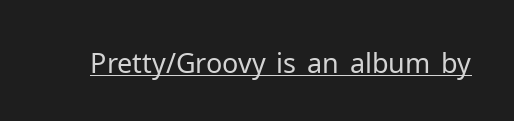
Vertical stems look standard width or narrower in stroke. This sample carries an underscore along the baseline area. Notice how the stems are strictly vertical — no italics here. Spacing between characters is what you'd get straight out of the box.
